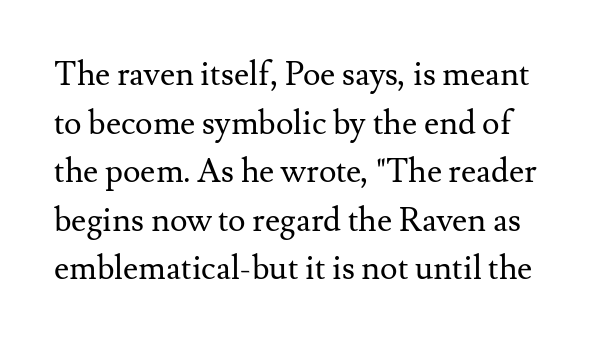
Looks like regular typesetting: each glyph gets only the width it needs. Every stem runs plumb, perpendicular to the baseline. Check under the words: just untouched page. The font sits on the lighter half of the weight spectrum, regular included.
